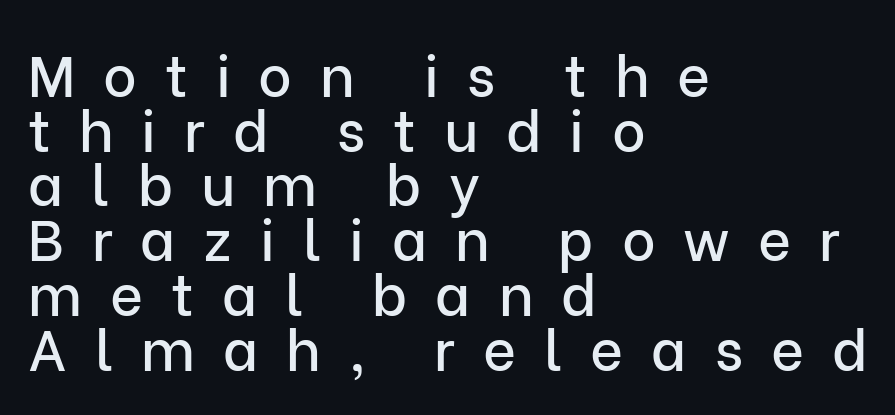
{"serif": "no", "italic": "no", "width": "normal", "stroke_contrast": "low", "x_height": "medium", "monospaced": "no", "underline": "no", "align": "left", "line_spacing": "tight", "line_spacing_ratio": 0.96, "letter_spacing": "wide", "letter_spacing_em": 0.49, "glyph_px": 57}
